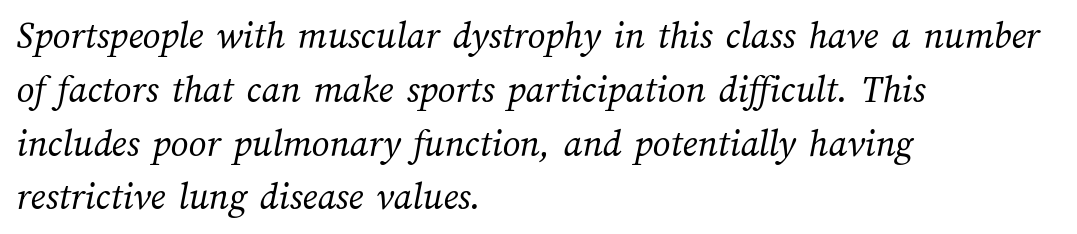
{"bold": "no", "weight": "regular", "width": "normal", "stroke_contrast": "medium", "x_height": "medium", "monospaced": "no", "underline": "no", "align": "left", "line_spacing": "normal", "line_spacing_ratio": 1.38, "letter_spacing": "normal", "letter_spacing_em": 0.0, "glyph_px": 39}
